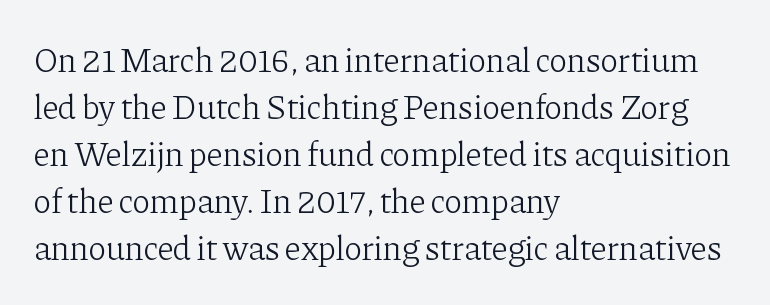
{"serif": "yes", "italic": "no", "bold": "no", "weight": "light", "width": "normal", "stroke_contrast": "low", "x_height": "medium", "monospaced": "no", "underline": "no", "align": "left", "line_spacing": "normal", "line_spacing_ratio": 1.38, "letter_spacing": "normal", "letter_spacing_em": 0.0, "glyph_px": 34}
